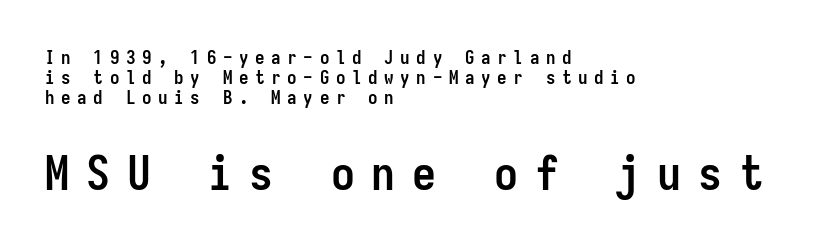
Heft: maximum for text — a bold. This is sans-serif lettering, the kind often seen on screens and signage. The letters march in equal steps, a hallmark of fixed-pitch type. Baseline-to-baseline distance is barely more than the letter height.
